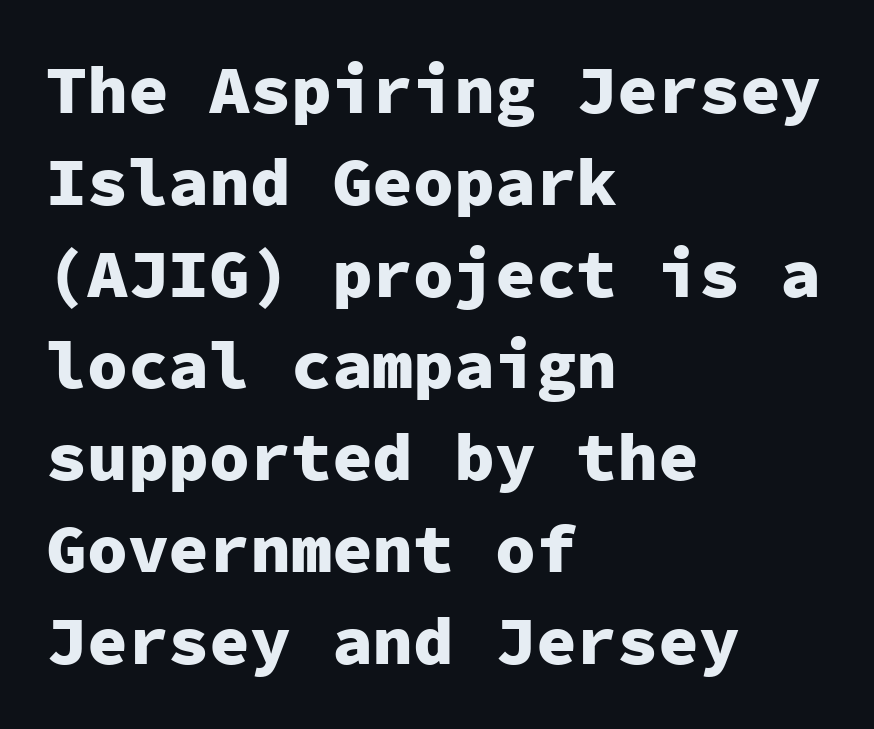
Regular leading. Is this a fixed-width face? Yes — each glyph sits in an identical cell. These lines carry a lot of weight — the face is fully bold. Nope, no serifs anywhere on these letters.
